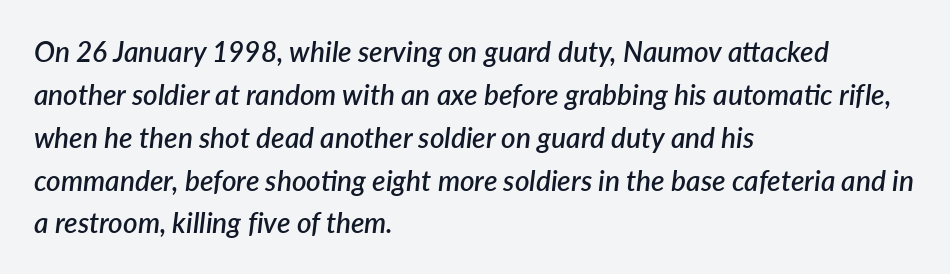
The image shows 28 px semibold type, italic (leaning right); set left-aligned, normal line spacing (1.53x), normal letter spacing, not underlined; low stroke contrast and a medium x-height.
